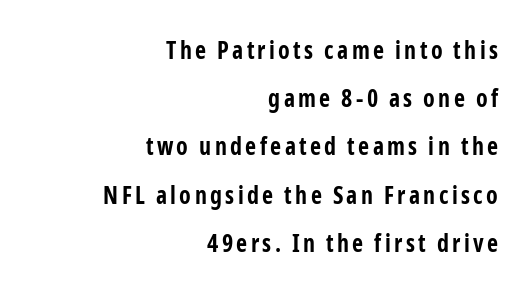
{"italic": "no", "bold": "yes", "underline": "no", "align": "right", "line_spacing": "loose", "line_spacing_ratio": 2.01, "glyph_px": 24}
